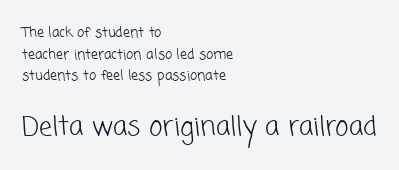
The image shows 26 px text type; set left-aligned, normal line spacing (1.55x), normal letter spacing, not underlined; the second (bottom) block is 1.86x larger.
